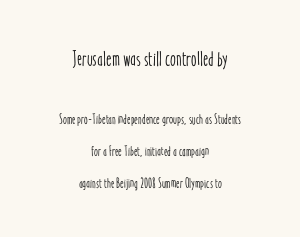
{"italic": "no", "underline": "no", "align": "center", "line_spacing": "loose", "line_spacing_ratio": 2.3, "letter_spacing": "normal", "letter_spacing_em": 0.0, "larger_block": "first", "size_ratio": 1.5, "glyph_px": 21}
